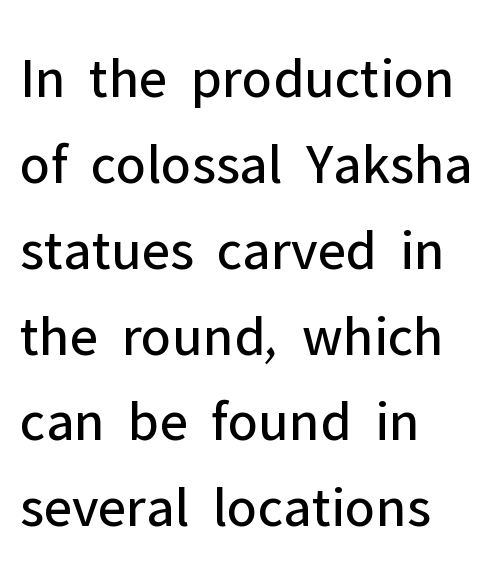
The setting favours the left margin, as ordinary paragraphs usually do. The typeface has the unassuming heft of standard copy or less. Varying glyph widths throughout — classic text-font behaviour. The tracking reads as untouched default to a designer's eye. Is there any slant? The stems are plumb.
